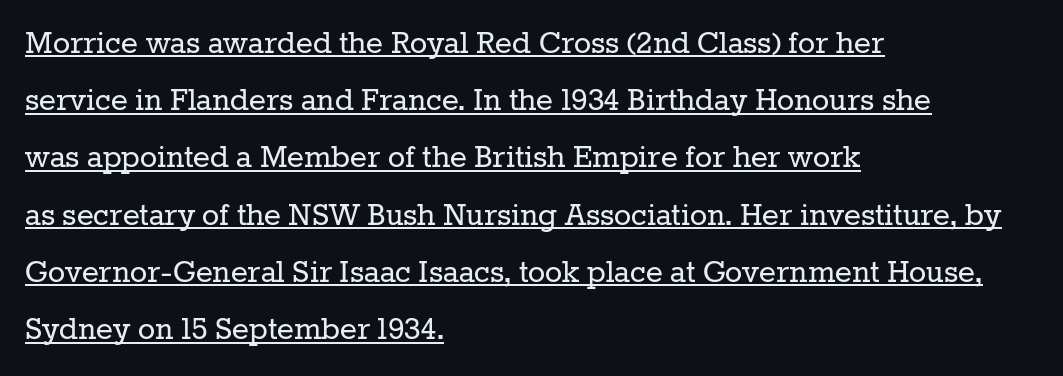
The image shows 36 px regular-weight serif type, upright; set left-aligned, normal line spacing (1.59x), normal letter spacing, underlined; low stroke contrast and a medium x-height.
